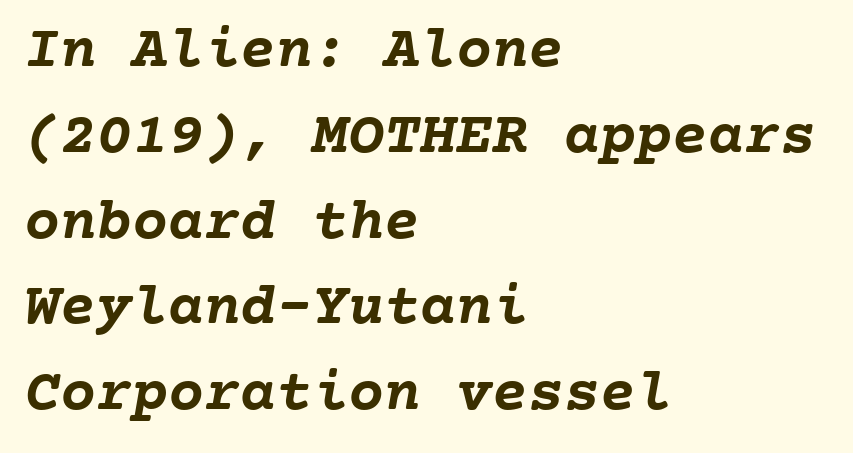
Q: Is the text bold? A: Yes.
Q: Is the text underlined? A: No.
Q: How is the paragraph aligned? A: Left-aligned.
Q: Is the spacing between letters normal or unusually wide? A: Normal.
Q: Is the spacing between lines tight, normal or loose? A: Normal.
Q: Width (condensed, normal, or wide)? A: Normal.
Q: Stroke contrast? A: Low.
Q: x-height? A: Medium.
Q: Monospaced? A: Yes.
